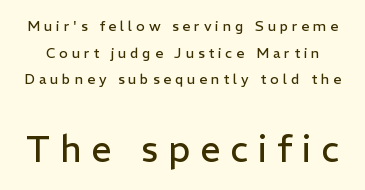
{"serif": "no", "italic": "no", "bold": "no", "weight": "regular", "width": "normal", "stroke_contrast": "low", "x_height": "medium", "monospaced": "no", "underline": "no", "line_spacing": "loose", "line_spacing_ratio": 1.91, "letter_spacing": "wide", "letter_spacing_em": 0.28, "larger_block": "second", "size_ratio": 2.57, "glyph_px": 36}
